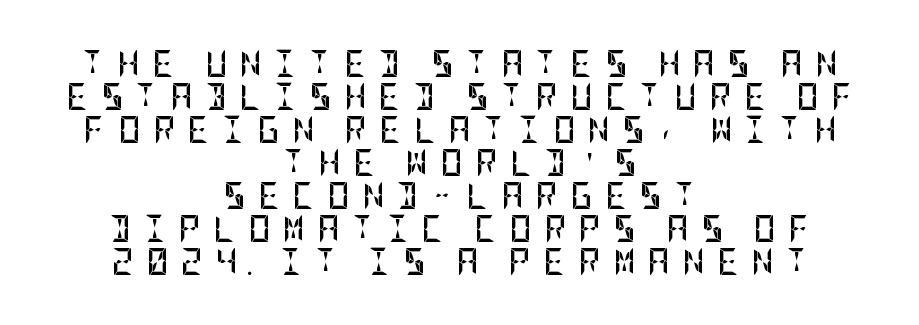
The horizontal fit of the characters is loose and conspicuously gappy. Letters rest on an invisible, unmarked baseline. Reading down the block, each line starts at a different indent, mirrored at its end. Heavy-handed strokes throughout: this text is bold.
